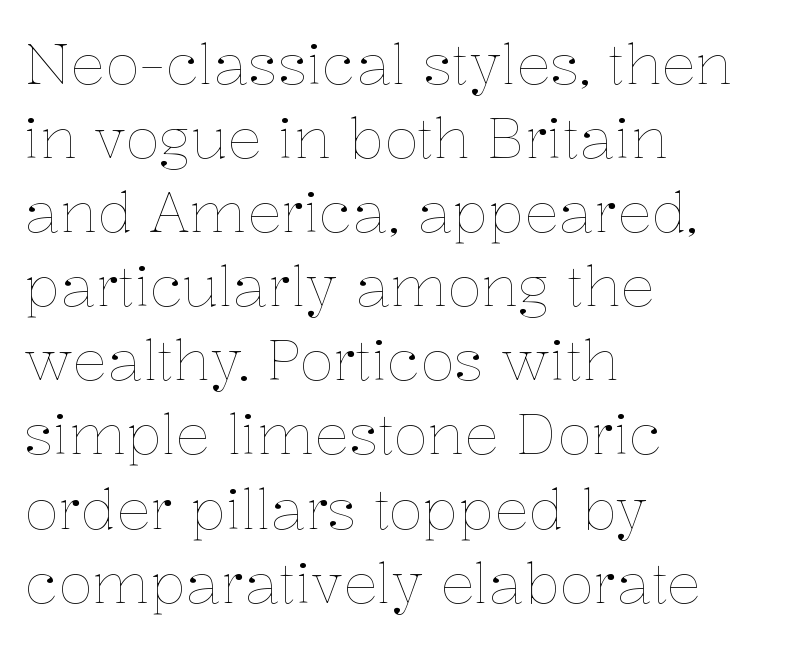
{"italic": "no", "bold": "no", "weight": "thin", "width": "normal", "stroke_contrast": "low", "x_height": "medium", "monospaced": "no", "underline": "no", "align": "left", "line_spacing": "normal", "line_spacing_ratio": 1.3, "letter_spacing": "normal", "letter_spacing_em": 0.0, "glyph_px": 57}
